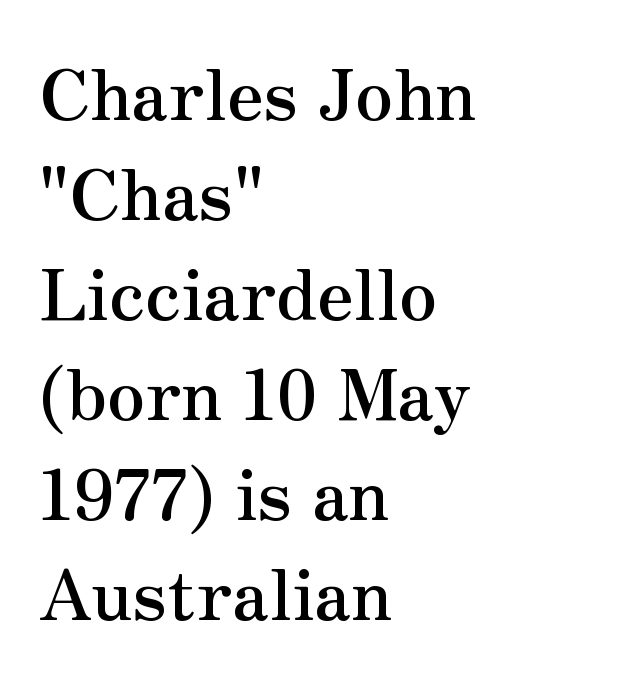
The image shows 69 px semibold serif type, upright; set left-aligned, normal line spacing (1.45x), normal letter spacing, not underlined; medium stroke contrast and a small x-height.
